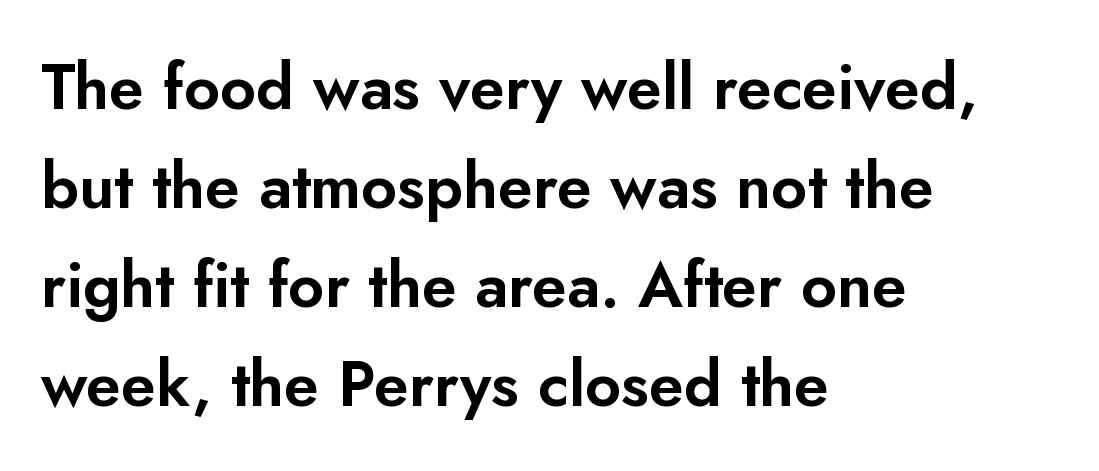
The image shows 63 px sans-serif type, upright; set left-aligned, normal line spacing (1.57x), normal letter spacing, not underlined; low stroke contrast and a small x-height.
